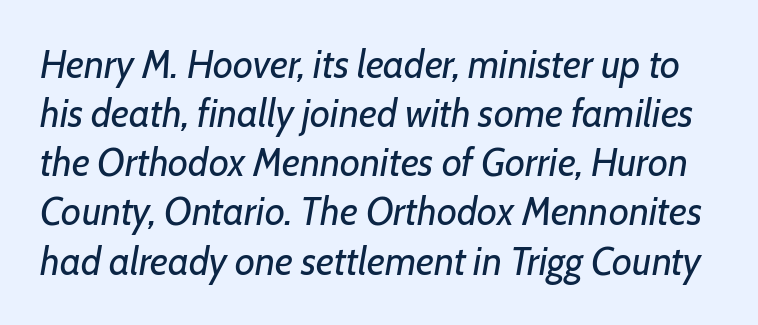
Q: Is the text bold? A: No.
Q: Is the text italic (slanted)? A: Yes, it leans right by about 7 degrees.
Q: Is the text underlined? A: No.
Q: Is the spacing between letters normal or unusually wide? A: Normal.
Q: Is the spacing between lines tight, normal or loose? A: Normal.
Q: Width (condensed, normal, or wide)? A: Normal.
Q: Stroke contrast? A: Low.
Q: x-height? A: Medium.
Q: Monospaced? A: No.
